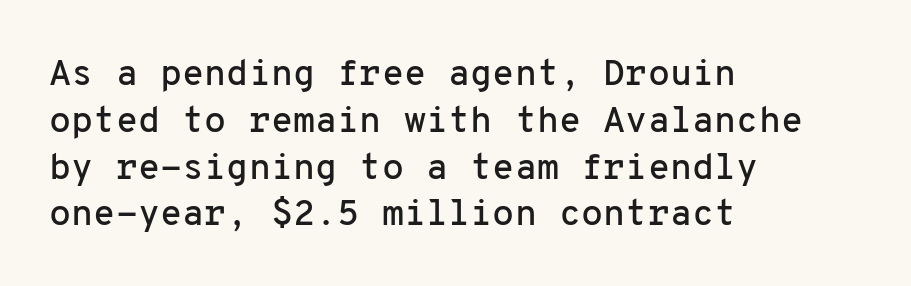
Q: Is the text italic (slanted)? A: No, it is upright.
Q: Is the typeface a serif or a sans-serif typeface? A: Sans-serif.
Q: Is the text underlined? A: No.
Q: How is the paragraph aligned? A: Left-aligned.
Q: Is the spacing between letters normal or unusually wide? A: Normal.
Q: Is the spacing between lines tight, normal or loose? A: Normal.
Q: Width (condensed, normal, or wide)? A: Normal.
Q: Stroke contrast? A: Low.
Q: x-height? A: Medium.
Q: Monospaced? A: Yes.
